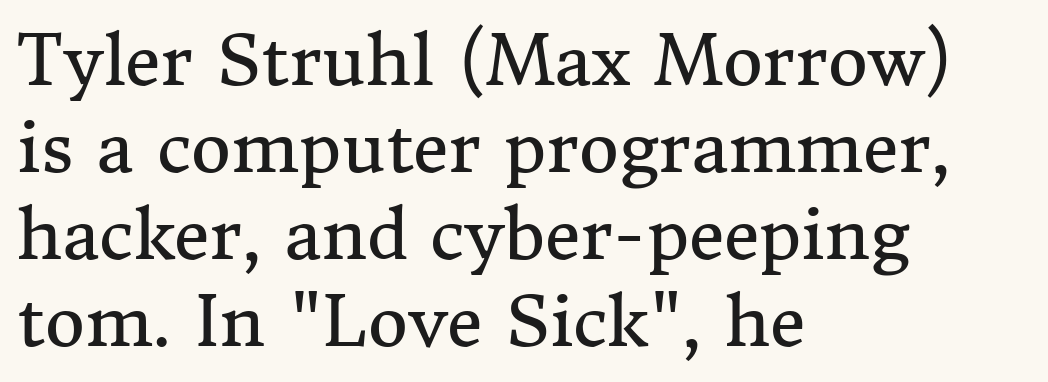
The image shows 69 px regular-weight serif type, upright; set left-aligned, normal line spacing (1.26x), normal letter spacing, not underlined; medium stroke contrast and a medium x-height.
